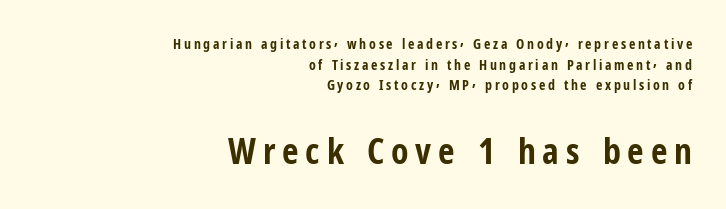
Q: Is the text bold? A: Yes.
Q: Is the text italic (slanted)? A: No, it is upright.
Q: Is the typeface a serif or a sans-serif typeface? A: Sans-serif.
Q: Is the text underlined? A: No.
Q: How is the paragraph aligned? A: Right-aligned.
Q: Is the spacing between lines tight, normal or loose? A: Normal.
Q: Which block of text is set in a larger size, the first (top) or the second (bottom)? A: The second (bottom) one.
Q: Width (condensed, normal, or wide)? A: Condensed.
Q: Stroke contrast? A: Low.
Q: x-height? A: Medium.
Q: Monospaced? A: No.
